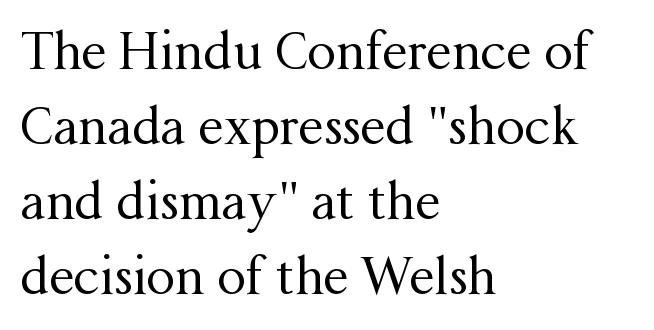
Layout note: lines flush left. These lines were composed using upright roman letters. Each new line begins a customary step beneath the previous one. The glyphs are unaccompanied by any horizontal stroke below them. A quiet, ordinary-to-light weight characterises the typeface. Each letter's strokes conclude with small projecting serifs.
